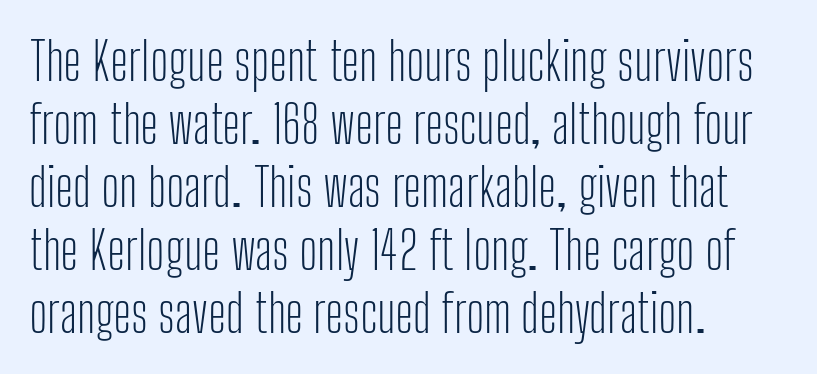
Q: Is the text bold? A: No.
Q: Is the text italic (slanted)? A: No, it is upright.
Q: Is the typeface a serif or a sans-serif typeface? A: Sans-serif.
Q: Is the text underlined? A: No.
Q: How is the paragraph aligned? A: Left-aligned.
Q: Is the spacing between letters normal or unusually wide? A: Normal.
Q: Width (condensed, normal, or wide)? A: Condensed.
Q: Stroke contrast? A: Low.
Q: x-height? A: Medium.
Q: Monospaced? A: No.
